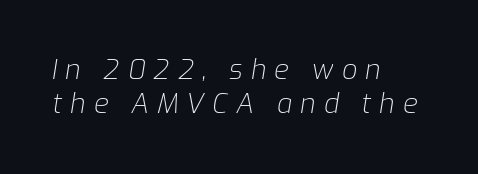
The image shows 27 px text type, italic (leaning right); set left-aligned, normal line spacing (1.27x), unusually wide letter spacing (+0.3 em), not underlined.
